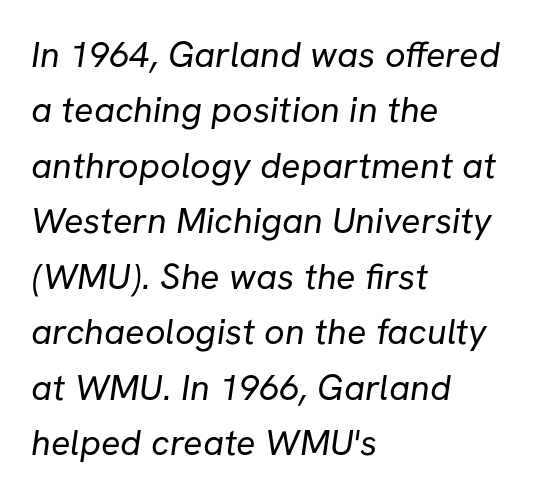
Q: Is the text bold? A: No.
Q: Is the typeface a serif or a sans-serif typeface? A: Sans-serif.
Q: Is the text underlined? A: No.
Q: How is the paragraph aligned? A: Left-aligned.
Q: Is the spacing between letters normal or unusually wide? A: Normal.
Q: Is the spacing between lines tight, normal or loose? A: Normal.
Q: Width (condensed, normal, or wide)? A: Normal.
Q: Stroke contrast? A: Low.
Q: x-height? A: Medium.
Q: Monospaced? A: No.
